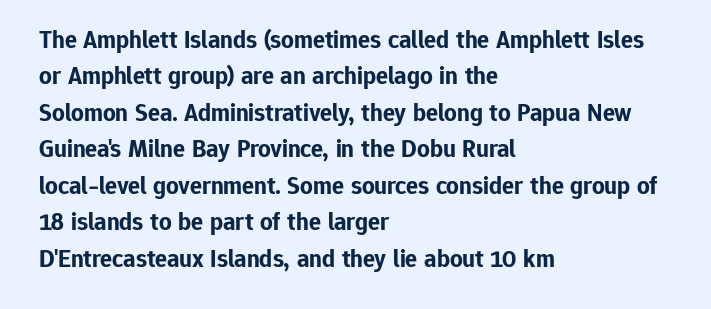
The letters are bold, with thick, heavy strokes. If you measured baseline to baseline, you'd find a middling distance. Posture: straight, roman, zero tilt. No word sits above an underline.
